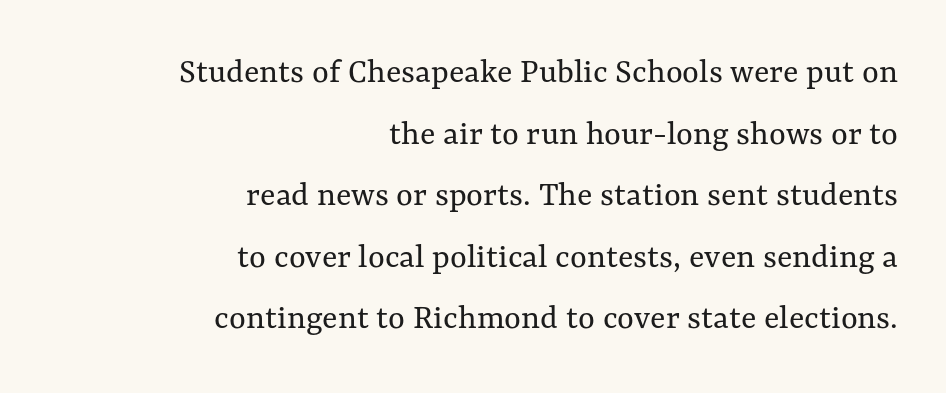
Q: Is the text bold? A: No.
Q: Is the text italic (slanted)? A: No, it is upright.
Q: Is the text underlined? A: No.
Q: How is the paragraph aligned? A: Right-aligned.
Q: Is the spacing between letters normal or unusually wide? A: Normal.
Q: Width (condensed, normal, or wide)? A: Normal.
Q: Stroke contrast? A: Medium.
Q: x-height? A: Medium.
Q: Monospaced? A: No.
